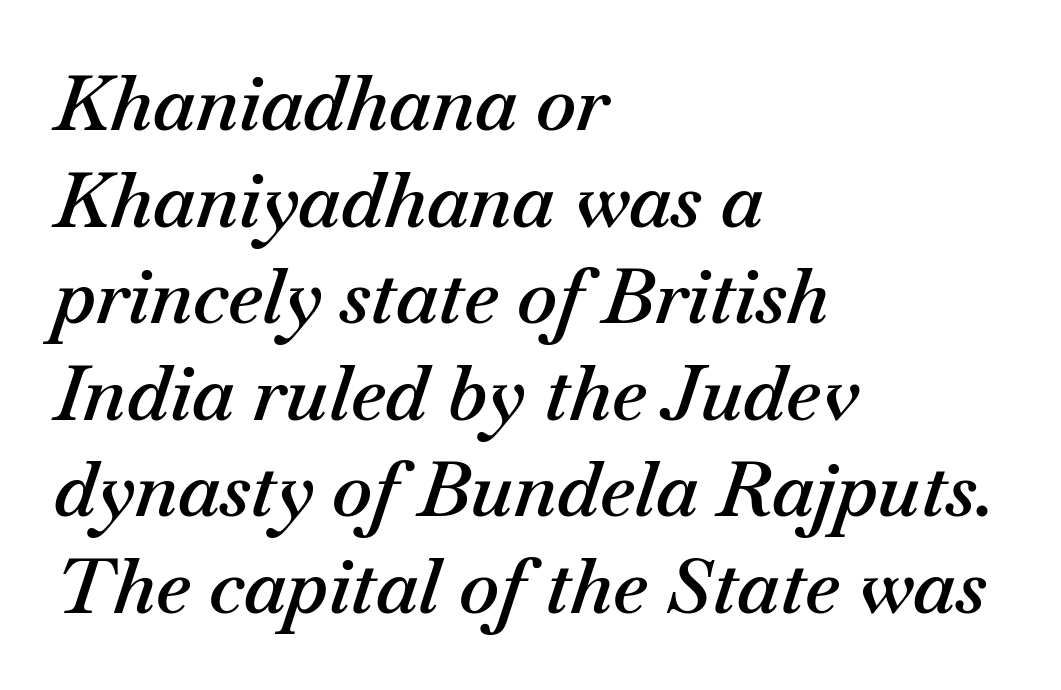
Q: Is the text bold? A: Semi-bold.
Q: Is the text italic (slanted)? A: Yes, it leans right by about 18 degrees.
Q: Is the text underlined? A: No.
Q: How is the paragraph aligned? A: Left-aligned.
Q: Is the spacing between letters normal or unusually wide? A: Normal.
Q: Is the spacing between lines tight, normal or loose? A: Normal.
Q: Width (condensed, normal, or wide)? A: Normal.
Q: Stroke contrast? A: Medium.
Q: x-height? A: Small.
Q: Monospaced? A: No.
